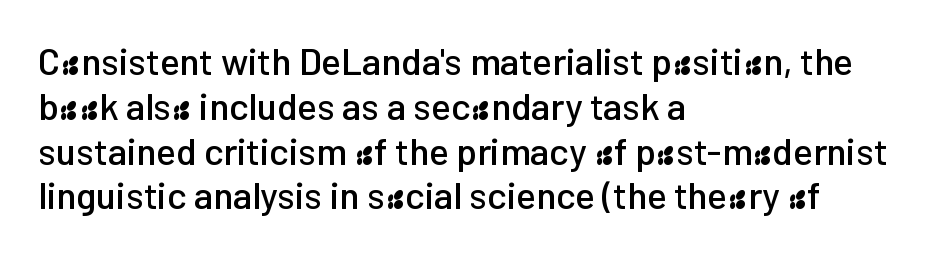
Only glyphs here, with clear space below each row. One-word summary of the alignment: left. The axis of the letterforms is exactly vertical. Short note: letters normally spaced. Serif or sans? Sans — the stroke terminals are bare.
